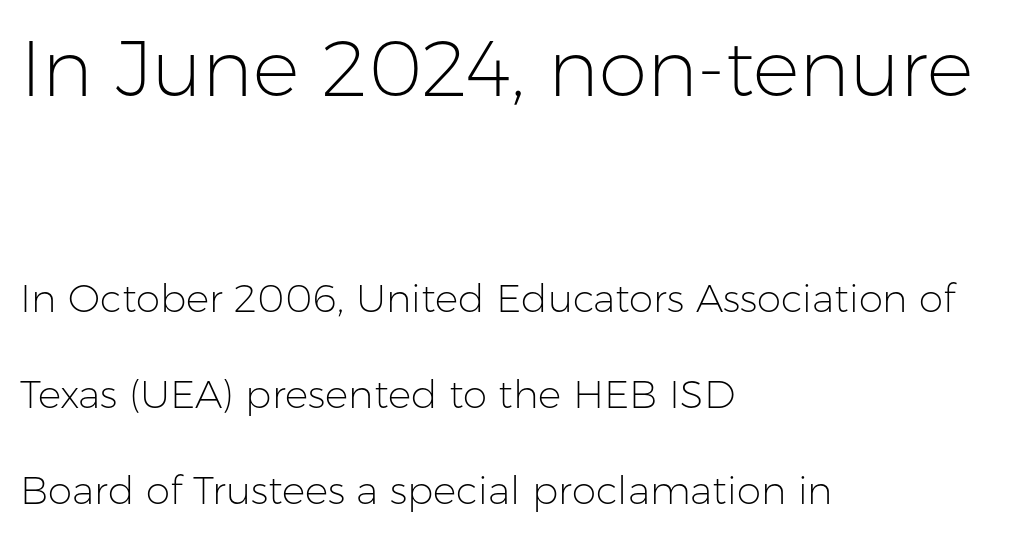
{"serif": "no", "italic": "no", "bold": "no", "weight": "light", "width": "normal", "stroke_contrast": "low", "x_height": "medium", "monospaced": "no", "underline": "no", "align": "left", "line_spacing": "loose", "line_spacing_ratio": 2.46, "letter_spacing": "normal", "letter_spacing_em": 0.0, "larger_block": "first", "size_ratio": 2.0, "glyph_px": 78}
